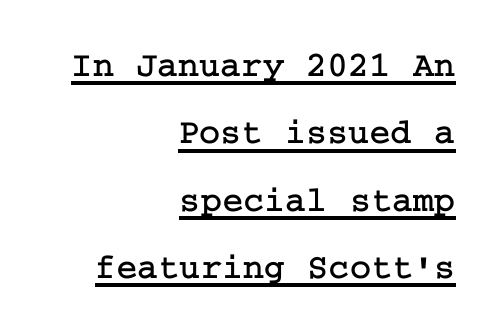
The paragraph has a hard right edge and a soft left edge. Standard letterfit; no display-style spreading of the glyphs. Notice how the stems are strictly vertical — no italics here. You can see a thin bar hugging the bottom of the glyphs. Observe the serifs anchoring each vertical stroke in this sample.
